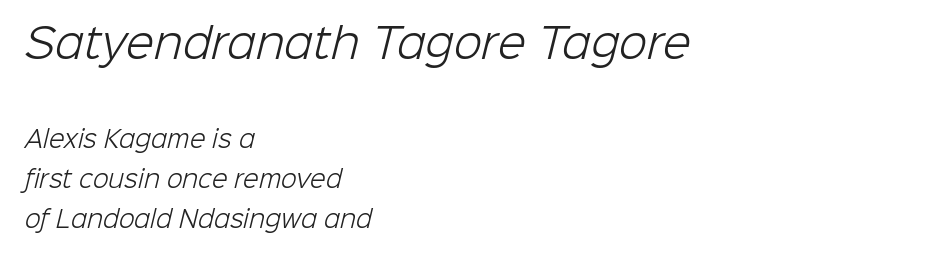
The image shows 41 px light sans-serif type; set left-aligned, line spacing 1.74x, normal letter spacing, not underlined; the first (top) block is 1.78x larger; low stroke contrast and a medium x-height.
